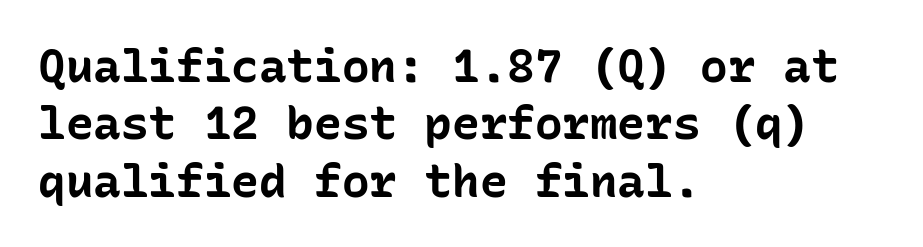
Q: Is the text bold? A: Yes.
Q: Is the text italic (slanted)? A: No, it is upright.
Q: Is the typeface a serif or a sans-serif typeface? A: Sans-serif.
Q: Is the text underlined? A: No.
Q: How is the paragraph aligned? A: Left-aligned.
Q: Is the spacing between letters normal or unusually wide? A: Normal.
Q: Is the spacing between lines tight, normal or loose? A: Normal.
Q: Width (condensed, normal, or wide)? A: Normal.
Q: Stroke contrast? A: Low.
Q: x-height? A: Medium.
Q: Monospaced? A: Yes.
